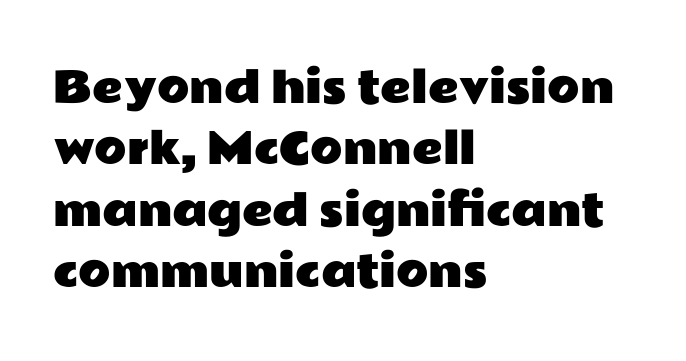
Q: Is the text italic (slanted)? A: No, it is upright.
Q: Is the typeface a serif or a sans-serif typeface? A: Sans-serif.
Q: Is the text underlined? A: No.
Q: How is the paragraph aligned? A: Left-aligned.
Q: Is the spacing between letters normal or unusually wide? A: Normal.
Q: Is the spacing between lines tight, normal or loose? A: Normal.
Q: Width (condensed, normal, or wide)? A: Wide.
Q: Stroke contrast? A: Low.
Q: x-height? A: Medium.
Q: Monospaced? A: No.
